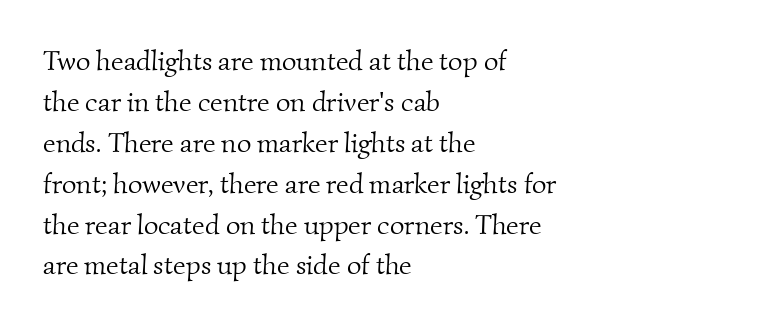
Stroke mass is kept to a normal reading level or below. A normal amount of white space separates one row of letters from the next. The face used here is proportionally spaced, like ordinary book or web type. Underlining? Definitely not there.
